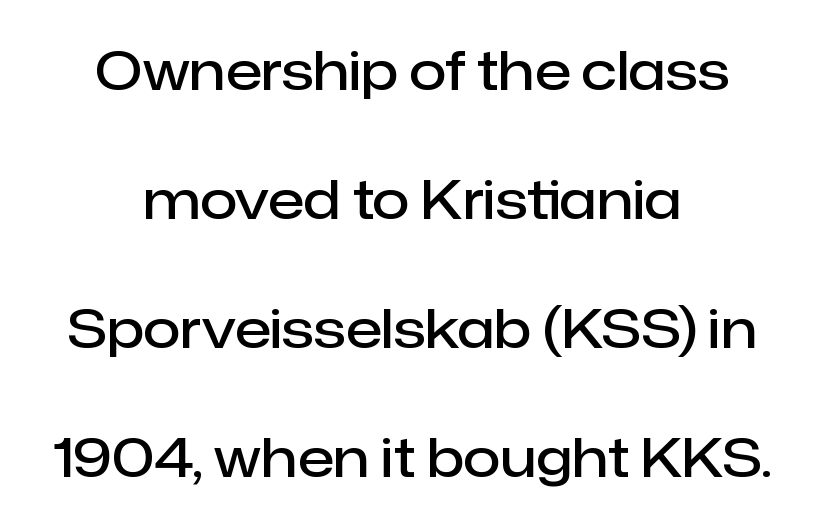
Honestly, the letter spacing is just normal — you wouldn't notice it. Does the weight exceed regular? Yes, but only to semibold. You can tell it's not italic because the verticals are truly vertical. Successive baselines arrive slowly, with a big drop between each. Character widths vary here, with narrow letters taking less room than wide ones. No feet cap the strokes, marking this as sans-serif type.
